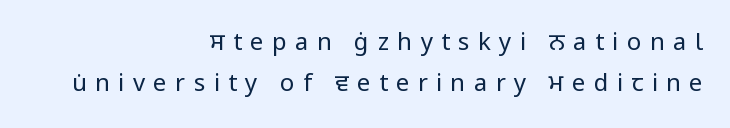
The typesetter chose a ragged-left arrangement here. These lines have a slow, spaced-out rhythm from letter to letter. A quiet, ordinary-to-light weight characterises the typeface. Quick note: interline space is typical. If you drew a line through each stem, it would be perfectly vertical.
